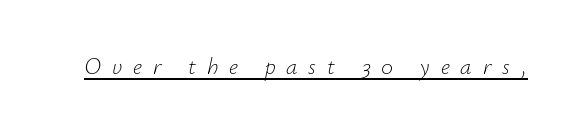
The image shows 23 px text type, italic (leaning right); set unusually wide letter spacing (+0.47 em), underlined.
